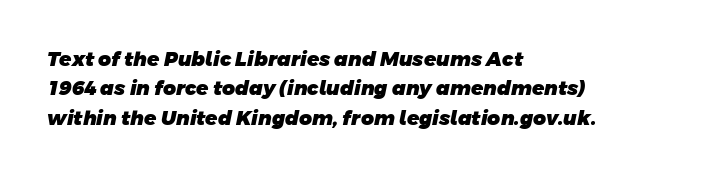
The image shows 20 px bold type; set left-aligned, normal line spacing (1.47x), normal letter spacing, not underlined.
